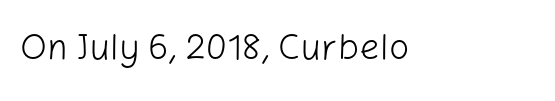
Q: Is the text bold? A: No.
Q: Is the text italic (slanted)? A: No, it is upright.
Q: Is the typeface a serif or a sans-serif typeface? A: Sans-serif.
Q: Is the text underlined? A: No.
Q: Is the spacing between letters normal or unusually wide? A: Normal.
Q: Width (condensed, normal, or wide)? A: Normal.
Q: Stroke contrast? A: Low.
Q: x-height? A: Medium.
Q: Monospaced? A: No.
